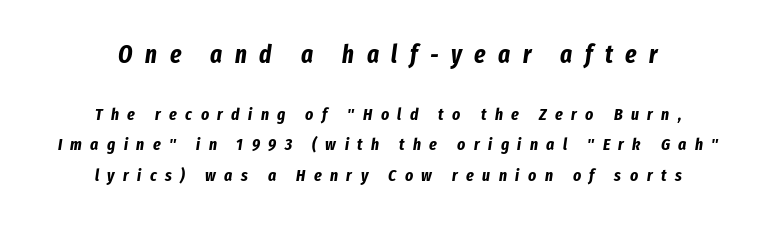
{"italic": "yes", "lean": "right", "slant_degrees": 8, "bold": "yes", "underline": "no", "align": "center", "line_spacing_ratio": 1.79, "letter_spacing": "wide", "letter_spacing_em": 0.5, "larger_block": "first", "size_ratio": 1.47, "glyph_px": 25}
